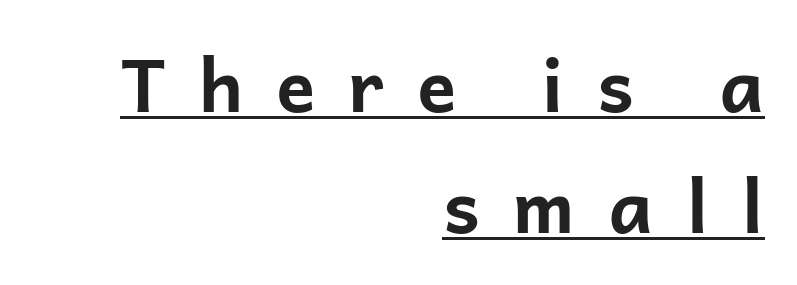
Q: Is the text bold? A: Yes.
Q: Is the text italic (slanted)? A: No, it is upright.
Q: Is the typeface a serif or a sans-serif typeface? A: Sans-serif.
Q: Is the text underlined? A: Yes.
Q: How is the paragraph aligned? A: Right-aligned.
Q: Is the spacing between letters normal or unusually wide? A: Unusually wide.
Q: Is the spacing between lines tight, normal or loose? A: Normal.
Q: Width (condensed, normal, or wide)? A: Normal.
Q: Stroke contrast? A: Low.
Q: x-height? A: Medium.
Q: Monospaced? A: No.
